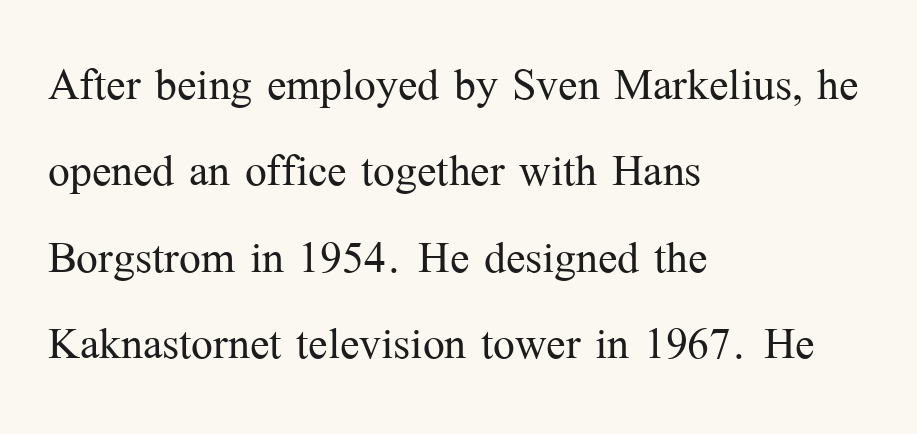
Q: Is the text bold? A: No.
Q: Is the text italic (slanted)? A: No, it is upright.
Q: Is the typeface a serif or a sans-serif typeface? A: Serif.
Q: Is the text underlined? A: No.
Q: How is the paragraph aligned? A: Left-aligned.
Q: Is the spacing between letters normal or unusually wide? A: Normal.
Q: Is the spacing between lines tight, normal or loose? A: Normal.
Q: Width (condensed, normal, or wide)? A: Normal.
Q: Stroke contrast? A: Medium.
Q: x-height? A: Medium.
Q: Monospaced? A: No.
